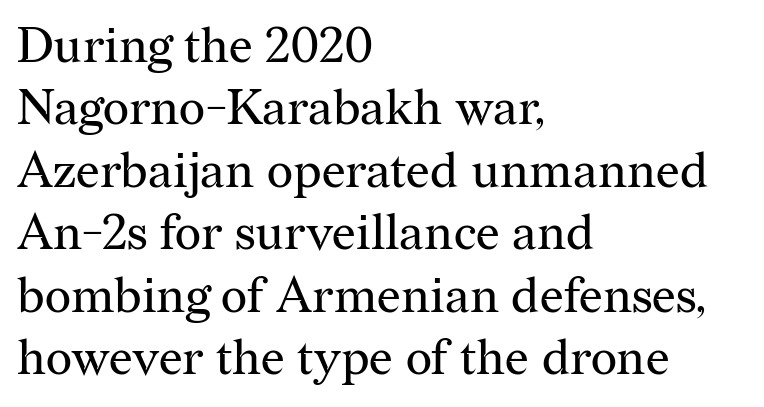
{"serif": "yes", "italic": "no", "bold": "no", "weight": "regular", "width": "normal", "stroke_contrast": "medium", "x_height": "medium", "monospaced": "no", "underline": "no", "align": "left", "line_spacing": "normal", "line_spacing_ratio": 1.25, "letter_spacing": "normal", "letter_spacing_em": 0.0, "glyph_px": 50}
